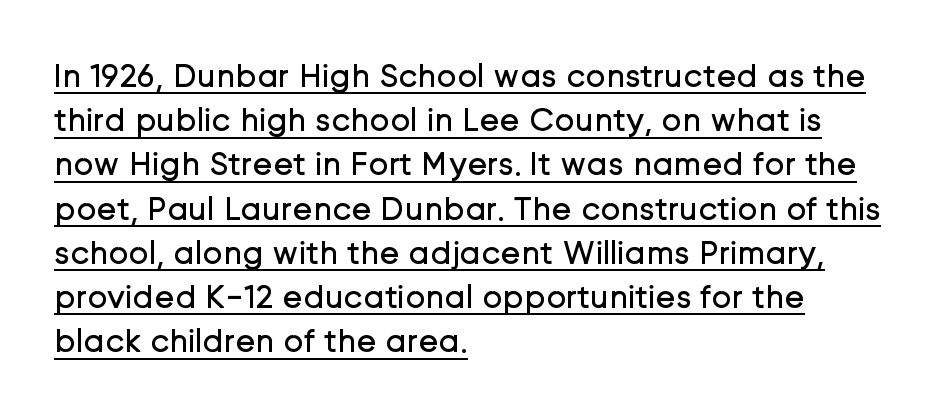
{"serif": "no", "italic": "no", "bold": "no", "weight": "regular", "width": "normal", "stroke_contrast": "low", "x_height": "medium", "monospaced": "no", "underline": "yes", "align": "left", "line_spacing": "normal", "line_spacing_ratio": 1.3, "letter_spacing": "normal", "letter_spacing_em": 0.0, "glyph_px": 34}
